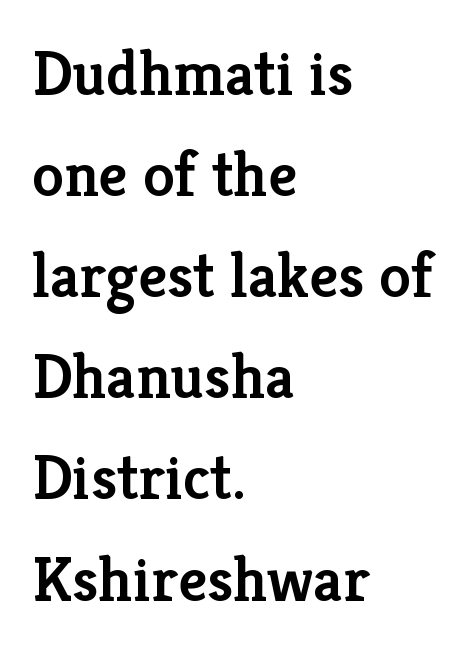
Q: Is the text bold? A: Semi-bold.
Q: Is the text italic (slanted)? A: No, it is upright.
Q: Is the typeface a serif or a sans-serif typeface? A: Serif.
Q: Is the text underlined? A: No.
Q: How is the paragraph aligned? A: Left-aligned.
Q: Is the spacing between letters normal or unusually wide? A: Normal.
Q: Is the spacing between lines tight, normal or loose? A: Normal.
Q: Width (condensed, normal, or wide)? A: Normal.
Q: Stroke contrast? A: Low.
Q: x-height? A: Medium.
Q: Monospaced? A: No.
